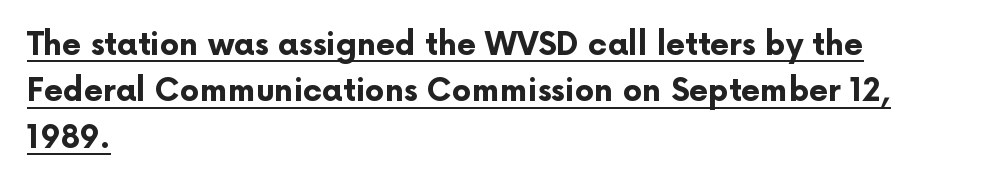
{"serif": "no", "italic": "no", "bold": "yes", "weight": "bold", "width": "normal", "stroke_contrast": "low", "x_height": "medium", "monospaced": "no", "underline": "yes", "align": "left", "line_spacing": "normal", "line_spacing_ratio": 1.5, "letter_spacing": "normal", "letter_spacing_em": 0.0, "glyph_px": 31}
